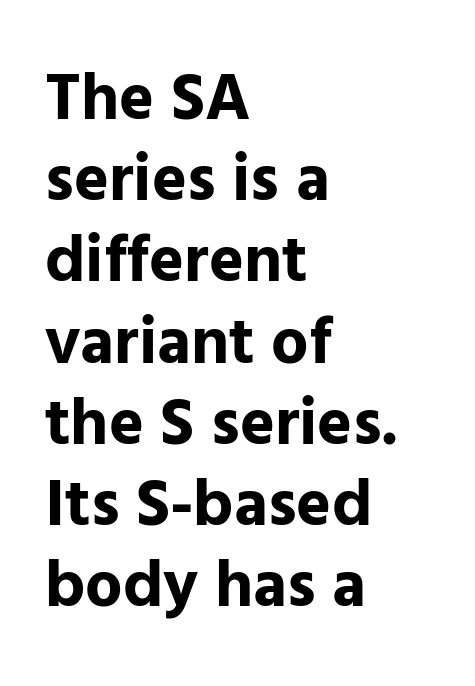
{"serif": "no", "italic": "no", "bold": "yes", "weight": "bold", "width": "normal", "stroke_contrast": "low", "x_height": "medium", "monospaced": "no", "underline": "no", "align": "left", "line_spacing_ratio": 1.23, "letter_spacing": "normal", "letter_spacing_em": 0.0, "glyph_px": 66}
